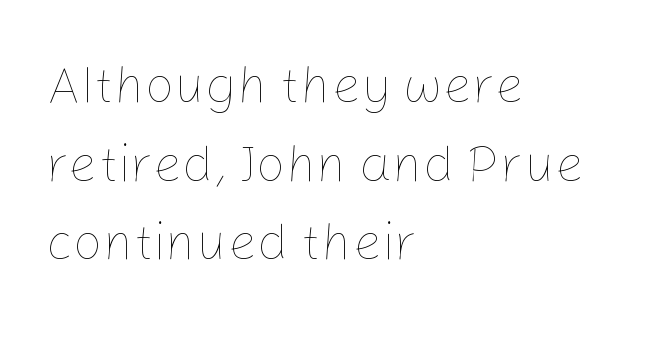
{"italic": "no", "bold": "no", "weight": "thin", "width": "normal", "stroke_contrast": "low", "x_height": "medium", "monospaced": "no", "underline": "no", "align": "left", "line_spacing": "normal", "line_spacing_ratio": 1.51, "letter_spacing": "normal", "letter_spacing_em": 0.0, "glyph_px": 52}
